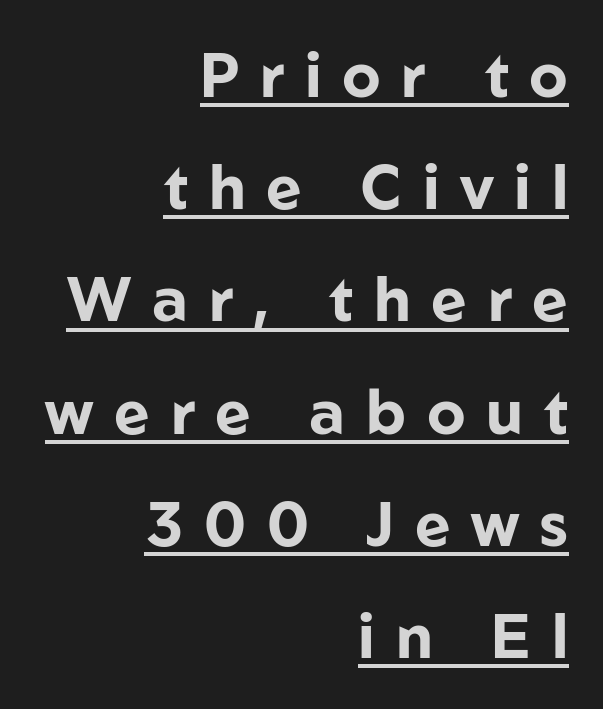
{"serif": "no", "italic": "no", "bold": "yes", "weight": "bold", "width": "normal", "stroke_contrast": "low", "x_height": "medium", "monospaced": "no", "underline": "yes", "align": "right", "line_spacing_ratio": 1.84, "letter_spacing": "wide", "letter_spacing_em": 0.34, "glyph_px": 61}
